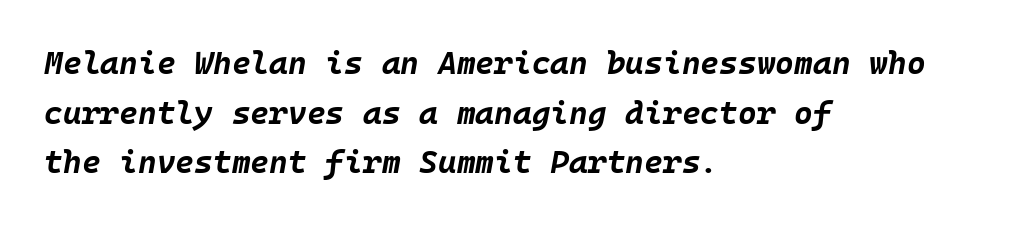
Q: Is the text bold? A: Yes.
Q: Is the text italic (slanted)? A: Yes, it leans right by about 10 degrees.
Q: Is the text underlined? A: No.
Q: How is the paragraph aligned? A: Left-aligned.
Q: Is the spacing between letters normal or unusually wide? A: Normal.
Q: Is the spacing between lines tight, normal or loose? A: Normal.
Q: Width (condensed, normal, or wide)? A: Normal.
Q: Stroke contrast? A: Low.
Q: x-height? A: Large.
